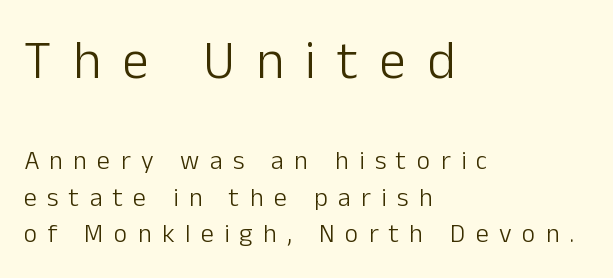
The image shows 53 px light sans-serif type, upright; set left-aligned, normal line spacing (1.42x), unusually wide letter spacing (+0.4 em), not underlined; the first (top) block is 2.04x larger; low stroke contrast and a medium x-height.
